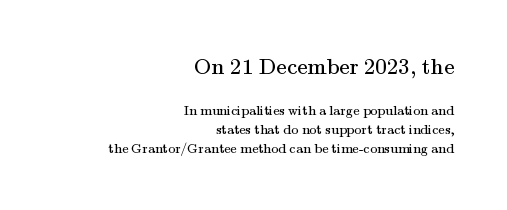
Students, note that the glyphs here touch the page at normal intervals. Vertical spacing — default. Visually, the top section dominates because its glyphs are scaled up. Weight: not bold — regular or lighter. No word sits above an underline. Where is the straight margin? On the right.
